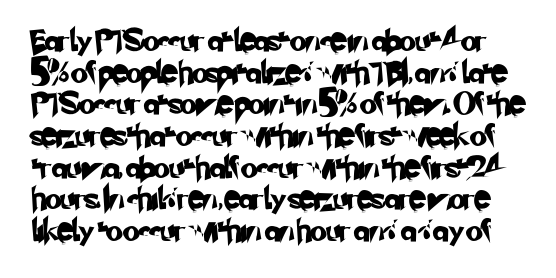
The passage shown stacks its lines at a standard gap. Decoration check: the copy has no underline. Nobody touched the tracking dial on this one.
